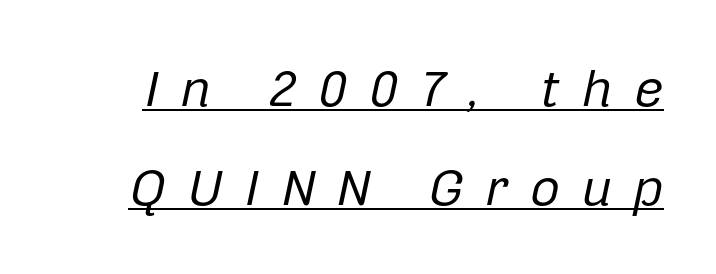
Q: Is the text bold? A: No.
Q: Is the text italic (slanted)? A: Yes, it leans right by about 12 degrees.
Q: Is the text underlined? A: Yes.
Q: Is the spacing between letters normal or unusually wide? A: Unusually wide.
Q: Is the spacing between lines tight, normal or loose? A: Loose.
Q: Width (condensed, normal, or wide)? A: Normal.
Q: Stroke contrast? A: Low.
Q: x-height? A: Medium.
Q: Monospaced? A: No.
